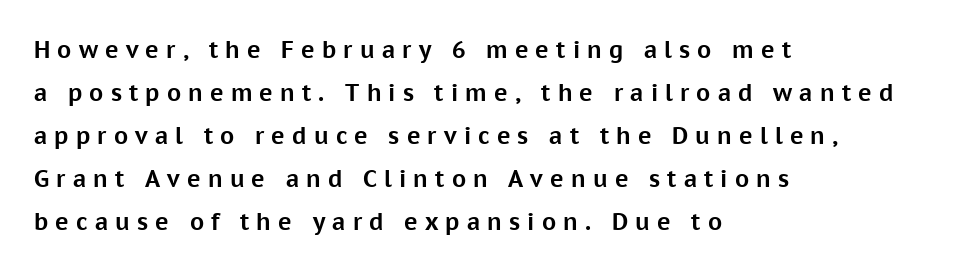
{"italic": "no", "bold": "yes", "underline": "no", "align": "left", "line_spacing_ratio": 1.87, "letter_spacing": "wide", "letter_spacing_em": 0.31, "glyph_px": 23}
